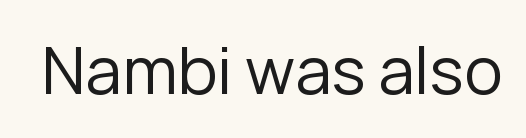
{"serif": "no", "italic": "no", "bold": "no", "weight": "regular", "width": "normal", "stroke_contrast": "low", "x_height": "medium", "monospaced": "no", "underline": "no", "letter_spacing": "normal", "letter_spacing_em": 0.0, "glyph_px": 65}
